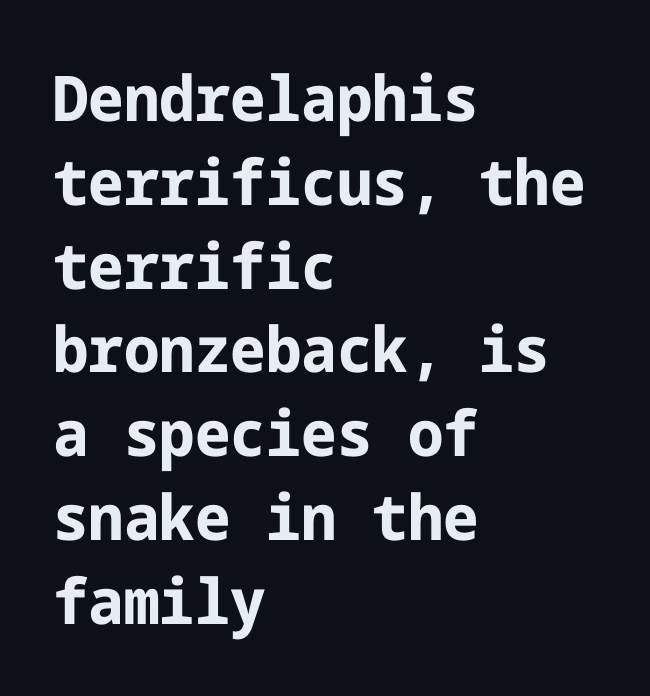
Q: Is the text bold? A: Yes.
Q: Is the text italic (slanted)? A: No, it is upright.
Q: Is the typeface a serif or a sans-serif typeface? A: Sans-serif.
Q: Is the text underlined? A: No.
Q: How is the paragraph aligned? A: Left-aligned.
Q: Is the spacing between letters normal or unusually wide? A: Normal.
Q: Is the spacing between lines tight, normal or loose? A: Normal.
Q: Width (condensed, normal, or wide)? A: Normal.
Q: Stroke contrast? A: Low.
Q: x-height? A: Medium.
